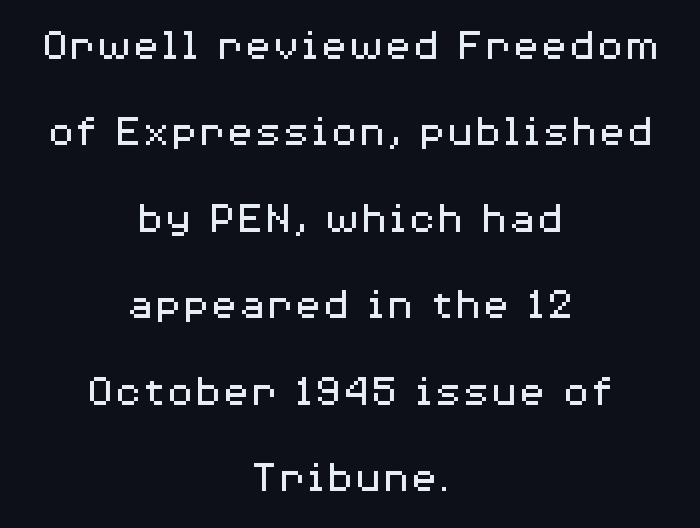
Q: Is the text bold? A: No.
Q: Is the text italic (slanted)? A: No, it is upright.
Q: Is the typeface a serif or a sans-serif typeface? A: Sans-serif.
Q: Is the text underlined? A: No.
Q: How is the paragraph aligned? A: Centered.
Q: Is the spacing between letters normal or unusually wide? A: Normal.
Q: Width (condensed, normal, or wide)? A: Wide.
Q: Stroke contrast? A: Medium.
Q: x-height? A: Medium.
Q: Monospaced? A: No.
